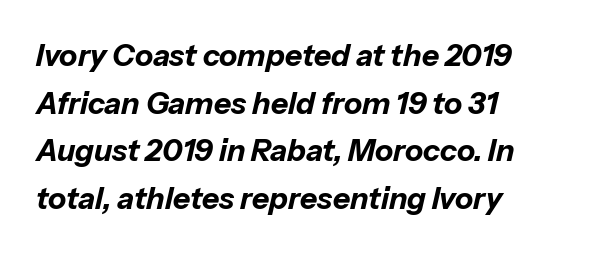
{"italic": "yes", "lean": "right", "slant_degrees": 13, "bold": "yes", "weight": "bold", "width": "normal", "stroke_contrast": "low", "x_height": "medium", "monospaced": "no", "underline": "no", "align": "left", "line_spacing": "normal", "line_spacing_ratio": 1.59, "letter_spacing": "normal", "letter_spacing_em": 0.0, "glyph_px": 30}
